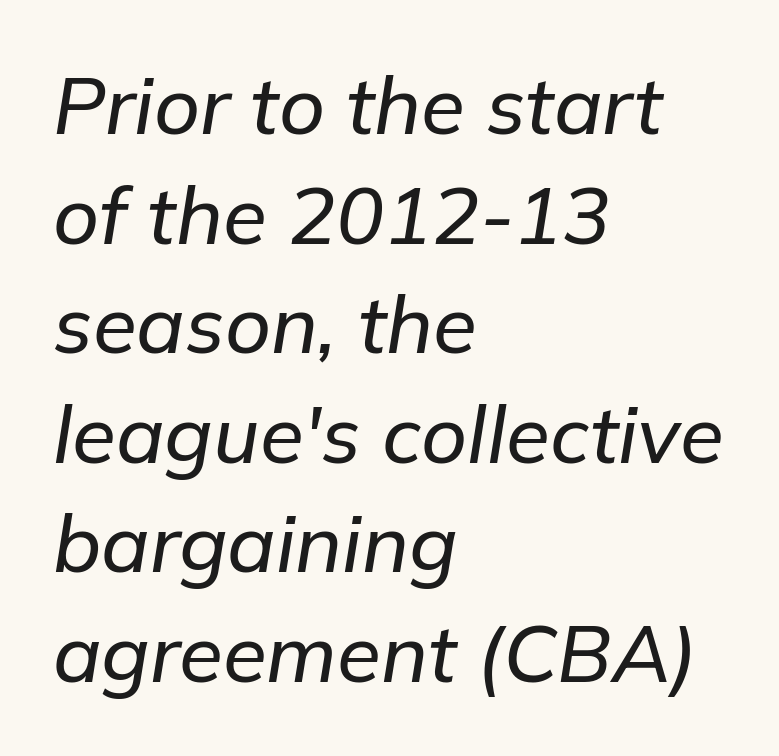
Does extra space separate the letters? No, they use regular spacing. It's the slanting kind of type. Honestly, the row spacing looks completely unremarkable. The passage shown is typed in a proportional face where columns would drift.
